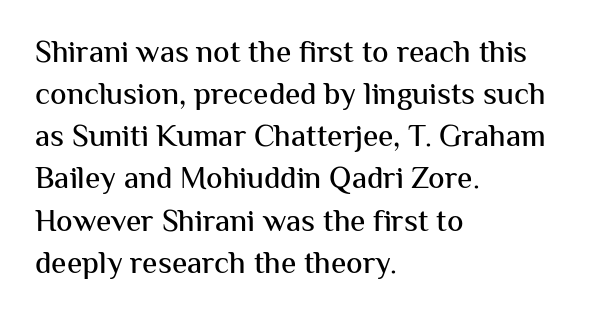
The image shows 31 px sans-serif type, upright; set left-aligned, normal line spacing (1.36x), normal letter spacing, not underlined; medium stroke contrast and a medium x-height.
